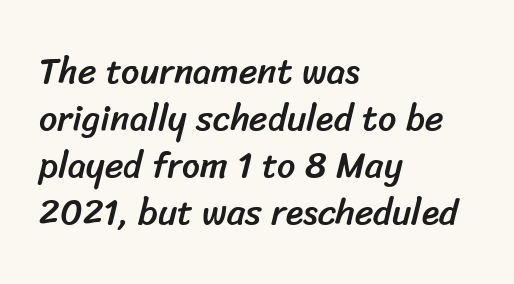
The image shows 36 px sans-serif type; set left-aligned, normal line spacing (1.31x), normal letter spacing, not underlined; low stroke contrast and a medium x-height.
